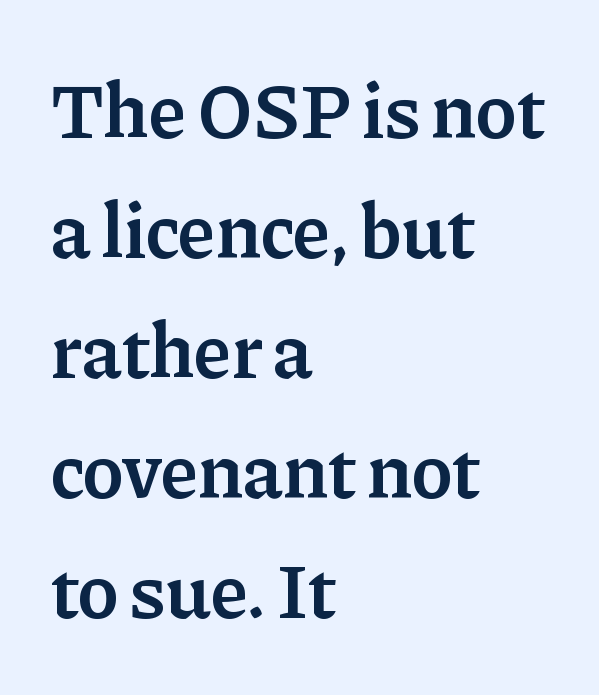
Q: Is the text bold? A: Semi-bold.
Q: Is the text italic (slanted)? A: No, it is upright.
Q: Is the typeface a serif or a sans-serif typeface? A: Serif.
Q: Is the text underlined? A: No.
Q: How is the paragraph aligned? A: Left-aligned.
Q: Is the spacing between letters normal or unusually wide? A: Normal.
Q: Is the spacing between lines tight, normal or loose? A: Normal.
Q: Width (condensed, normal, or wide)? A: Normal.
Q: Stroke contrast? A: Low.
Q: x-height? A: Medium.
Q: Monospaced? A: No.
